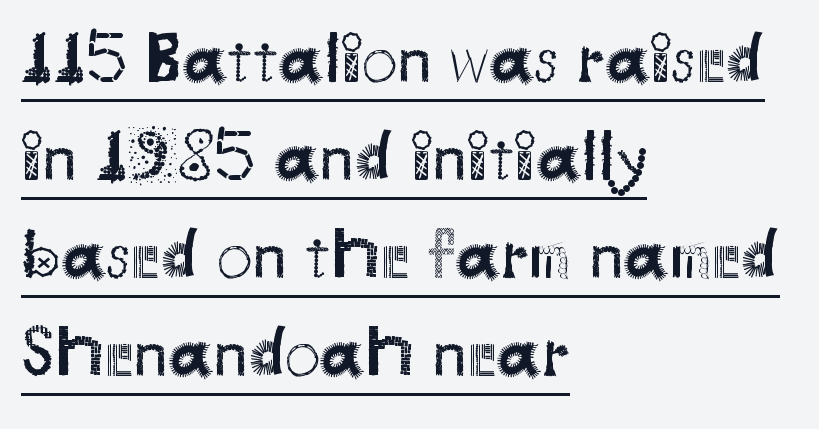
{"serif": "no", "italic": "no", "bold": "no", "weight": "regular", "width": "normal", "stroke_contrast": "medium", "x_height": "small", "monospaced": "no", "underline": "yes", "align": "left", "line_spacing": "normal", "line_spacing_ratio": 1.38, "letter_spacing": "normal", "letter_spacing_em": 0.0, "glyph_px": 71}
